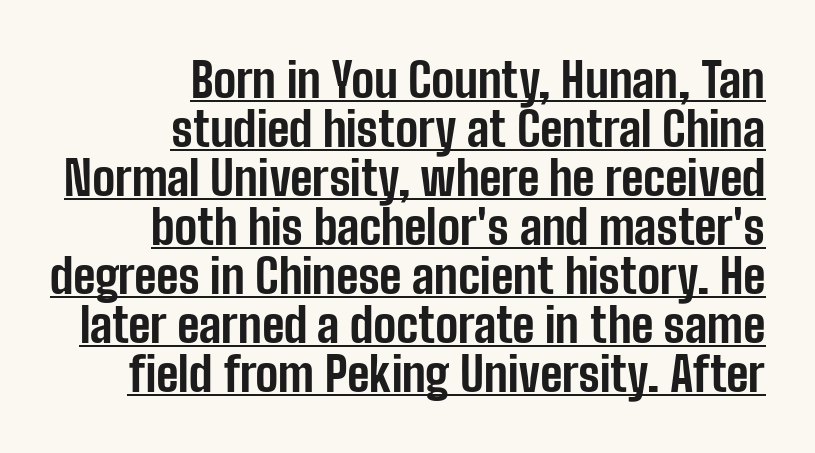
The rendering uses a small line-height, squeezing the rows. In designer terms, the underline attribute is active on this setting. Caption: bold face, heavy strokes. A typesetter would label this face a sans. The horizontal fit of the characters is conventional and even. Proportional: the letters do not fall into vertical columns.
